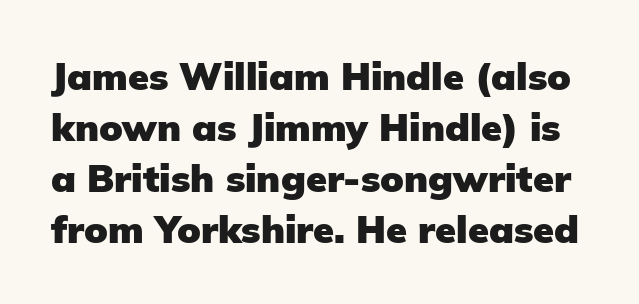
Q: Is the text bold? A: Yes.
Q: Is the text italic (slanted)? A: No, it is upright.
Q: Is the typeface a serif or a sans-serif typeface? A: Sans-serif.
Q: Is the text underlined? A: No.
Q: Is the spacing between letters normal or unusually wide? A: Normal.
Q: Is the spacing between lines tight, normal or loose? A: Normal.
Q: Width (condensed, normal, or wide)? A: Normal.
Q: Stroke contrast? A: Low.
Q: x-height? A: Medium.
Q: Monospaced? A: No.
